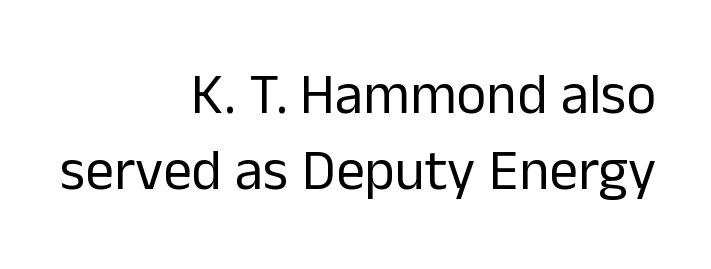
Q: Is the text bold? A: No.
Q: Is the text italic (slanted)? A: No, it is upright.
Q: Is the typeface a serif or a sans-serif typeface? A: Sans-serif.
Q: Is the text underlined? A: No.
Q: How is the paragraph aligned? A: Right-aligned.
Q: Is the spacing between letters normal or unusually wide? A: Normal.
Q: Is the spacing between lines tight, normal or loose? A: Normal.
Q: Width (condensed, normal, or wide)? A: Normal.
Q: Stroke contrast? A: Low.
Q: x-height? A: Medium.
Q: Monospaced? A: No.
